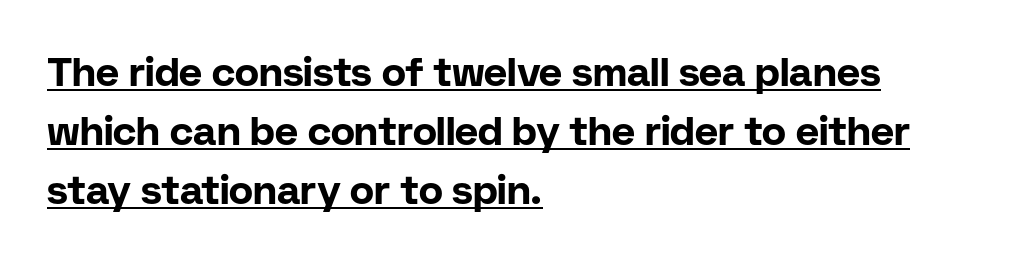
Q: Is the text bold? A: Yes.
Q: Is the text italic (slanted)? A: No, it is upright.
Q: Is the typeface a serif or a sans-serif typeface? A: Sans-serif.
Q: Is the text underlined? A: Yes.
Q: How is the paragraph aligned? A: Left-aligned.
Q: Is the spacing between letters normal or unusually wide? A: Normal.
Q: Is the spacing between lines tight, normal or loose? A: Normal.
Q: Width (condensed, normal, or wide)? A: Normal.
Q: Stroke contrast? A: Low.
Q: x-height? A: Medium.
Q: Monospaced? A: No.
